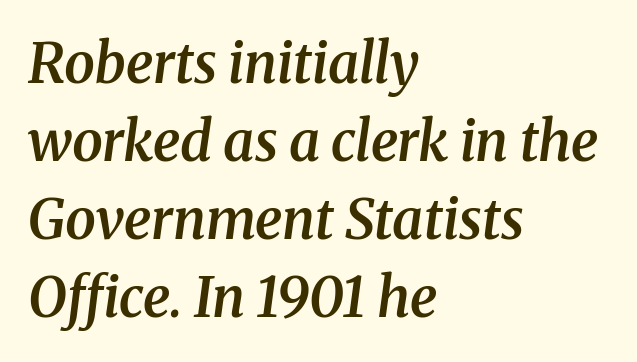
A typesetter would mark this as italic. The passage shown is typed in a proportional face where columns would drift. The lines in this sample share a left origin and differ only in where they stop. Compared with typical body copy, the letter spacing here is the same.
